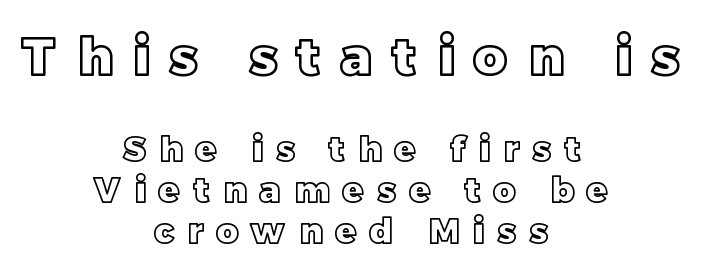
The gap between lines stays unmarked. The passage shown is typed in a proportional face where columns would drift. Caption: multi-line text, centered on the measure. Ordinary non-slanted type is in use. Look at the tracking — it's clearly loosened, letters drifting apart.
